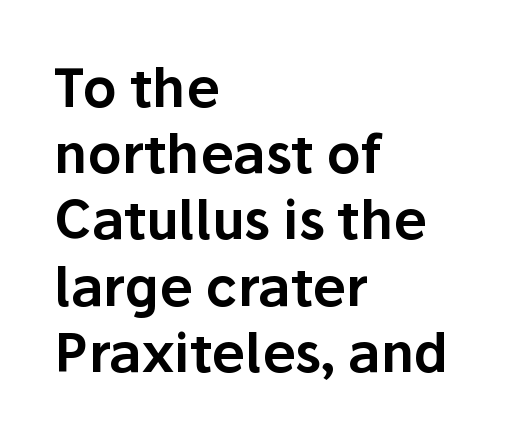
Q: Is the text italic (slanted)? A: No, it is upright.
Q: Is the typeface a serif or a sans-serif typeface? A: Sans-serif.
Q: Is the text underlined? A: No.
Q: How is the paragraph aligned? A: Left-aligned.
Q: Is the spacing between letters normal or unusually wide? A: Normal.
Q: Is the spacing between lines tight, normal or loose? A: Normal.
Q: Width (condensed, normal, or wide)? A: Normal.
Q: Stroke contrast? A: Low.
Q: x-height? A: Medium.
Q: Monospaced? A: No.
